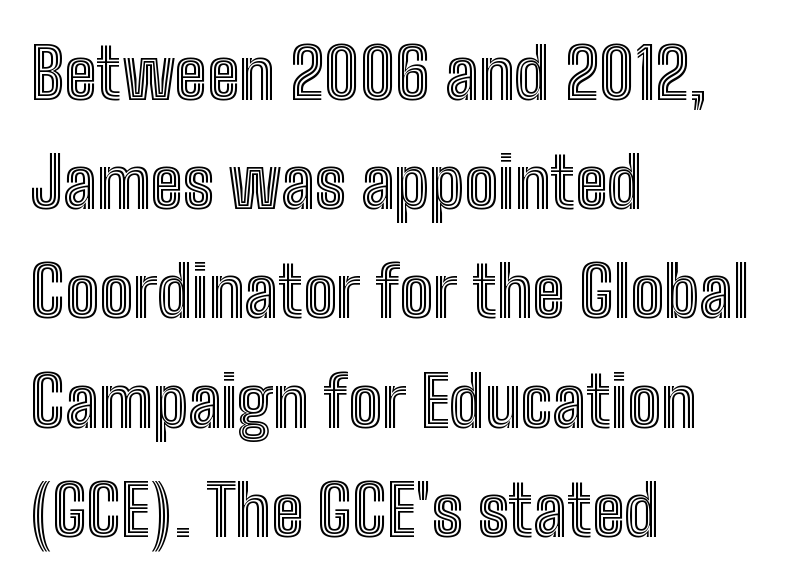
The image shows 70 px condensed type, upright; set left-aligned, normal line spacing (1.56x), normal letter spacing, not underlined; a medium x-height.
